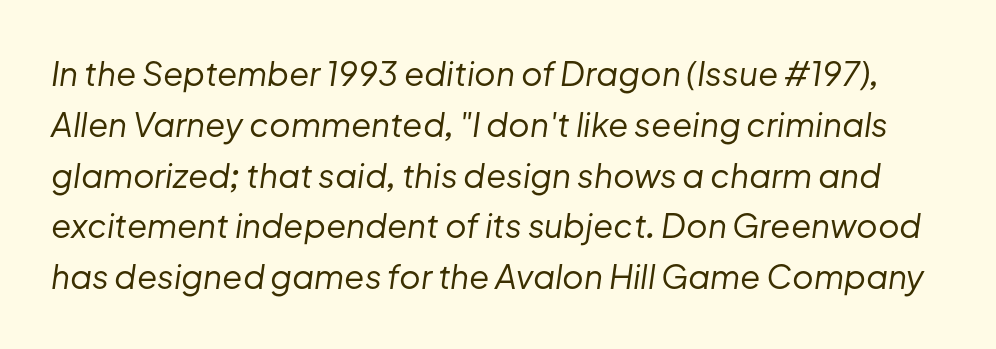
Each stroke keeps to a modest, everyday thickness or less. Proportional: the letters do not fall into vertical columns. This sample keeps an unexceptional amount of space between lines. The glyphs look as if they've been sheared to an angle.
